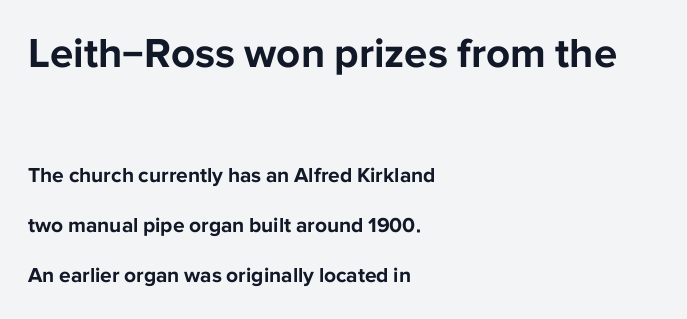
Clear beneath every line of the passage. Stroke thickness is high; the sample reads as a true bold. In terms of leading, this rendering errs on the spacious side. Larger block? The one above; the one below is distinctly smaller. The face used here is a sans, in the tradition of grotesques and geometrics.
